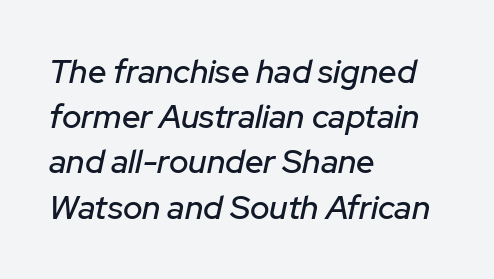
{"italic": "yes", "lean": "right", "slant_degrees": 12, "width": "normal", "stroke_contrast": "low", "x_height": "medium", "monospaced": "no", "underline": "no", "align": "left", "line_spacing": "normal", "line_spacing_ratio": 1.37, "letter_spacing": "normal", "letter_spacing_em": 0.0, "glyph_px": 33}
